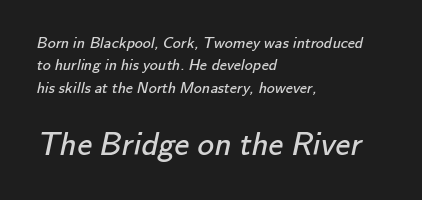
Size hierarchy here favors the trailing block over the leading one. Nobody touched the tracking dial on this one. The letters advance in unequal steps, a hallmark of proportional type. The font sits on the lighter half of the weight spectrum, regular included.
